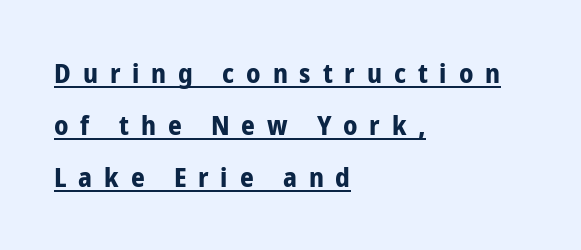
The image shows 27 px bold type, upright; set left-aligned, loose line spacing (1.93x), unusually wide letter spacing (+0.44 em), underlined.
